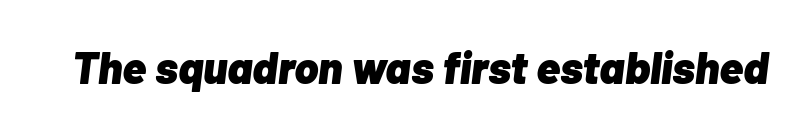
Q: Is the text bold? A: Yes.
Q: Is the text italic (slanted)? A: Yes, it leans right by about 7 degrees.
Q: Is the text underlined? A: No.
Q: Is the spacing between letters normal or unusually wide? A: Normal.
Q: Width (condensed, normal, or wide)? A: Normal.
Q: Stroke contrast? A: Low.
Q: x-height? A: Medium.
Q: Monospaced? A: No.
